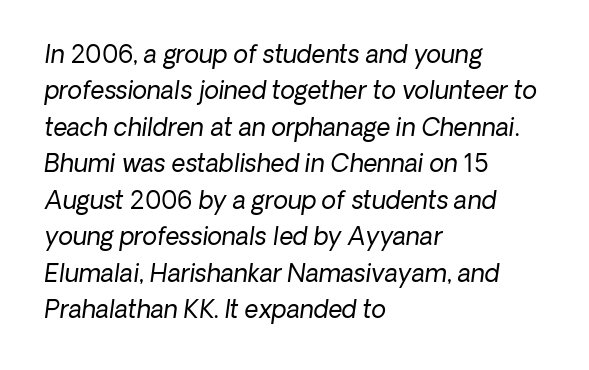
{"italic": "yes", "lean": "right", "slant_degrees": 8, "bold": "no", "underline": "no", "align": "left", "line_spacing": "normal", "line_spacing_ratio": 1.52, "letter_spacing": "normal", "letter_spacing_em": 0.0, "glyph_px": 24}
